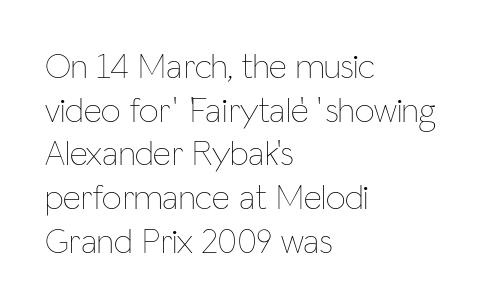
Q: Is the text bold? A: No.
Q: Is the text italic (slanted)? A: No, it is upright.
Q: Is the text underlined? A: No.
Q: How is the paragraph aligned? A: Left-aligned.
Q: Is the spacing between letters normal or unusually wide? A: Normal.
Q: Is the spacing between lines tight, normal or loose? A: Normal.
Q: Width (condensed, normal, or wide)? A: Condensed.
Q: Stroke contrast? A: Low.
Q: x-height? A: Medium.
Q: Monospaced? A: No.
